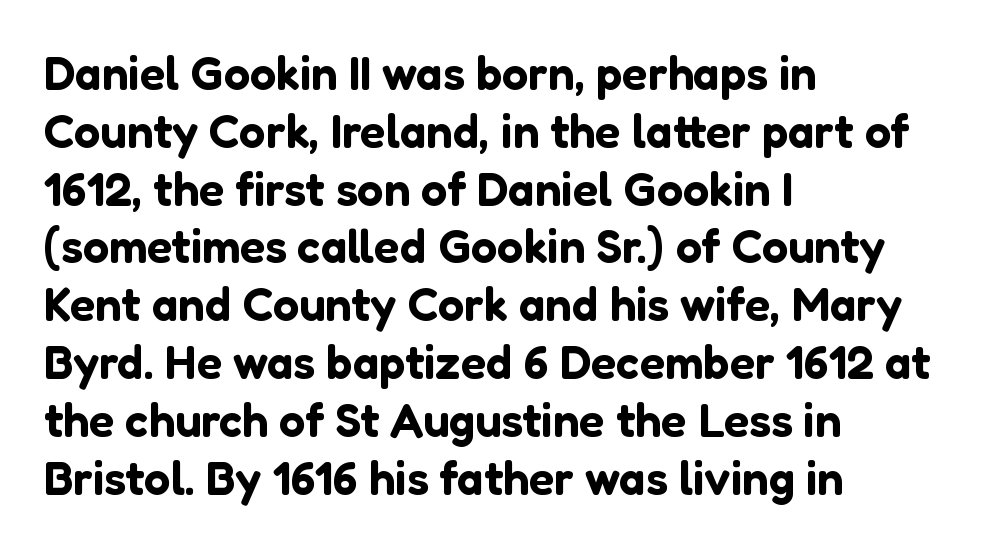
The image shows 47 px sans-serif type, upright; set left-aligned, line spacing 1.23x, normal letter spacing, not underlined; low stroke contrast and a medium x-height.
